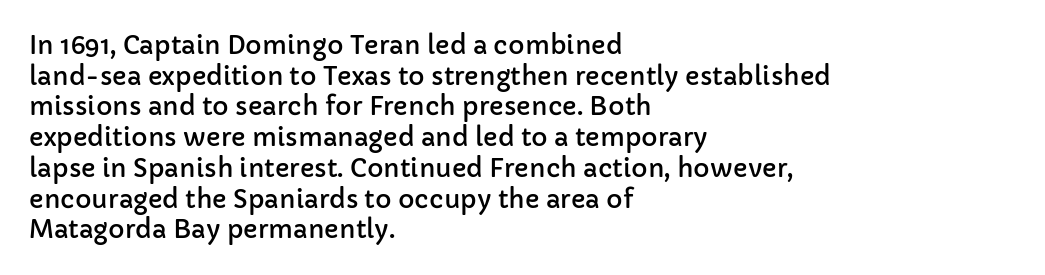
{"italic": "no", "underline": "no", "align": "left", "line_spacing_ratio": 1.23, "letter_spacing": "normal", "letter_spacing_em": 0.0, "glyph_px": 25}
